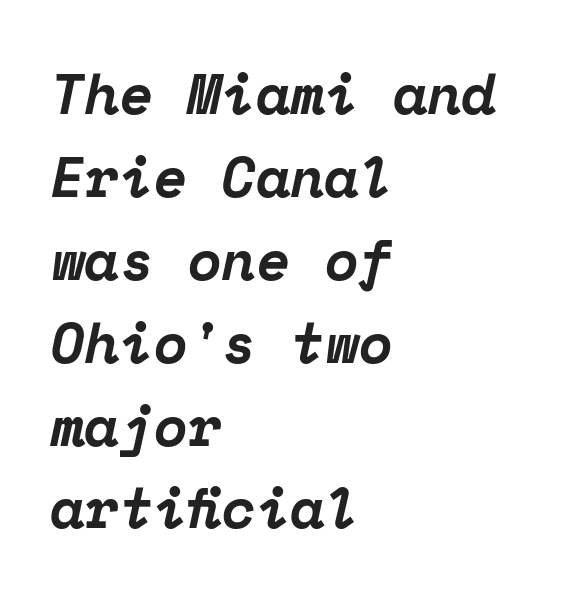
{"serif": "yes", "italic": "yes", "lean": "right", "slant_degrees": 12, "bold": "yes", "weight": "bold", "width": "normal", "stroke_contrast": "low", "x_height": "medium", "monospaced": "yes", "underline": "no", "align": "left", "line_spacing": "normal", "line_spacing_ratio": 1.48, "letter_spacing": "normal", "letter_spacing_em": 0.0, "glyph_px": 56}
